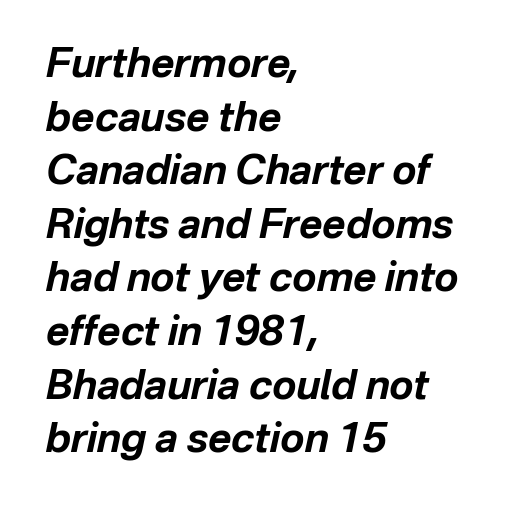
The image shows 40 px bold type, italic (leaning right); set left-aligned, normal line spacing (1.34x), normal letter spacing, not underlined; low stroke contrast and a medium x-height.
